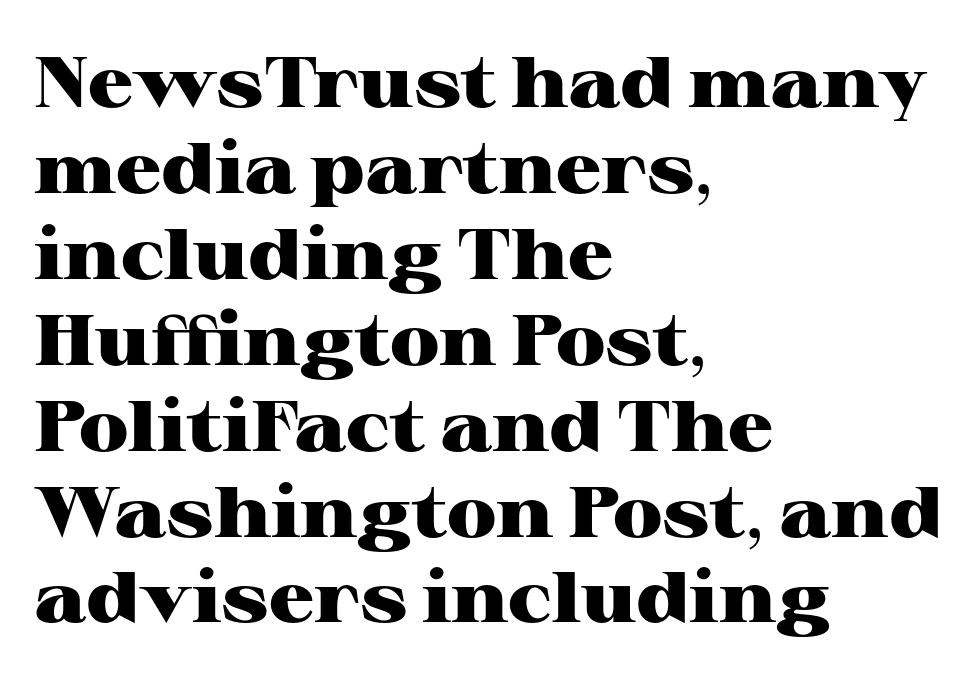
This is the regular roman posture of the typeface. The passage shown is emphatically bold. The letters advance in unequal steps, a hallmark of proportional type. Left-aligned paragraph, ragged on the right. A clean baseline with only descenders dipping below it.
